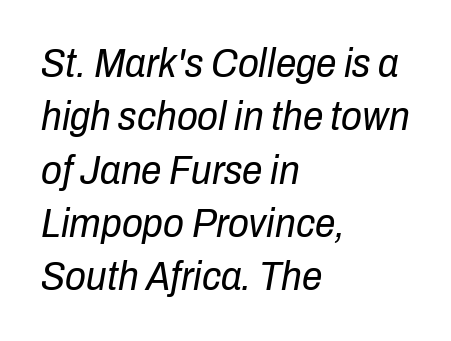
Q: Is the text bold? A: No.
Q: Is the text italic (slanted)? A: Yes, it leans right by about 10 degrees.
Q: Is the text underlined? A: No.
Q: How is the paragraph aligned? A: Left-aligned.
Q: Is the spacing between letters normal or unusually wide? A: Normal.
Q: Is the spacing between lines tight, normal or loose? A: Normal.
Q: Width (condensed, normal, or wide)? A: Condensed.
Q: Stroke contrast? A: Low.
Q: x-height? A: Medium.
Q: Monospaced? A: No.
